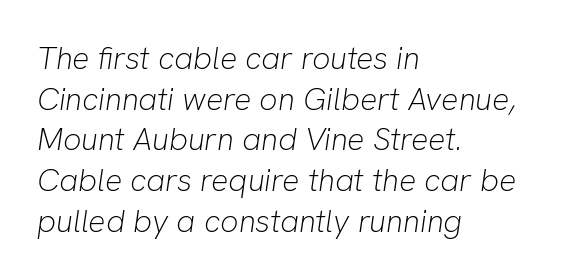
{"italic": "yes", "lean": "right", "slant_degrees": 8, "bold": "no", "weight": "light", "width": "normal", "stroke_contrast": "low", "x_height": "medium", "monospaced": "no", "underline": "no", "align": "left", "line_spacing": "normal", "line_spacing_ratio": 1.27, "letter_spacing": "normal", "letter_spacing_em": 0.0, "glyph_px": 32}
